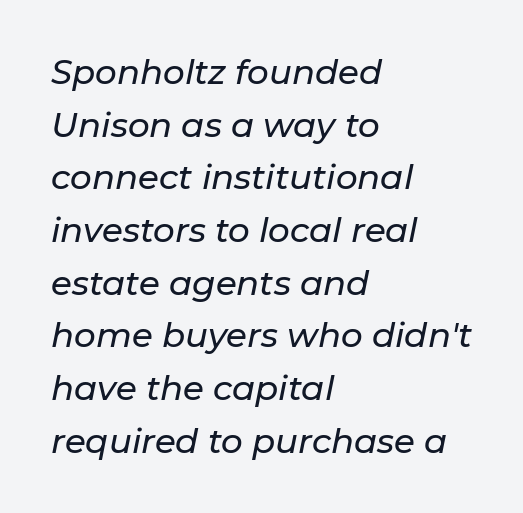
{"italic": "yes", "lean": "right", "slant_degrees": 11, "width": "normal", "stroke_contrast": "low", "x_height": "medium", "monospaced": "no", "underline": "no", "align": "left", "line_spacing": "normal", "line_spacing_ratio": 1.55, "letter_spacing": "normal", "letter_spacing_em": 0.0, "glyph_px": 34}
